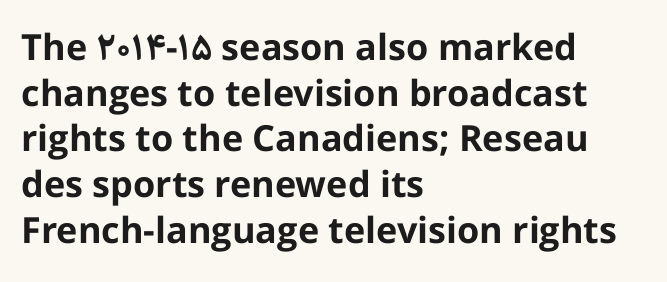
{"serif": "no", "italic": "no", "bold": "yes", "weight": "bold", "width": "normal", "stroke_contrast": "low", "x_height": "medium", "monospaced": "no", "underline": "no", "align": "left", "line_spacing": "normal", "line_spacing_ratio": 1.27, "letter_spacing": "normal", "letter_spacing_em": 0.0, "glyph_px": 36}
